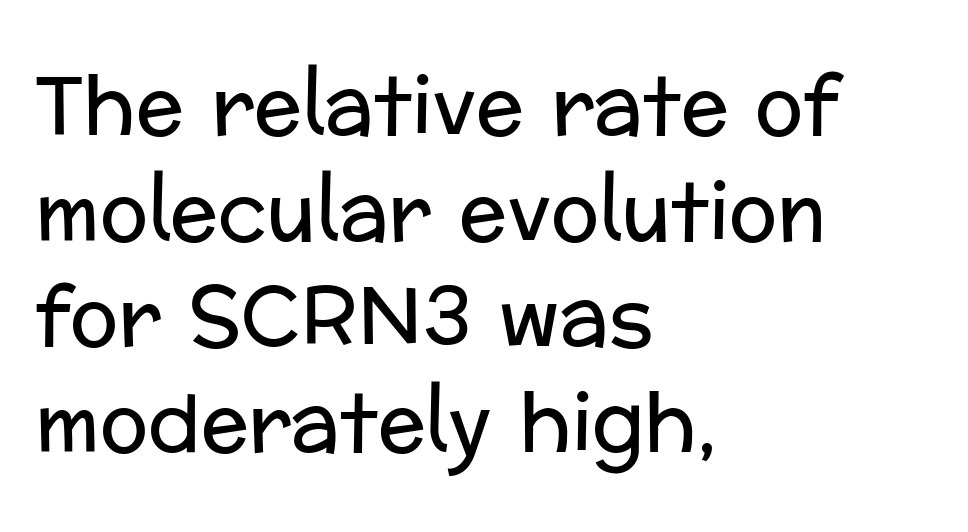
Q: Is the text bold? A: No.
Q: Is the text italic (slanted)? A: No, it is upright.
Q: Is the typeface a serif or a sans-serif typeface? A: Sans-serif.
Q: Is the text underlined? A: No.
Q: How is the paragraph aligned? A: Left-aligned.
Q: Is the spacing between letters normal or unusually wide? A: Normal.
Q: Is the spacing between lines tight, normal or loose? A: Normal.
Q: Width (condensed, normal, or wide)? A: Normal.
Q: Stroke contrast? A: Low.
Q: x-height? A: Medium.
Q: Monospaced? A: No.
